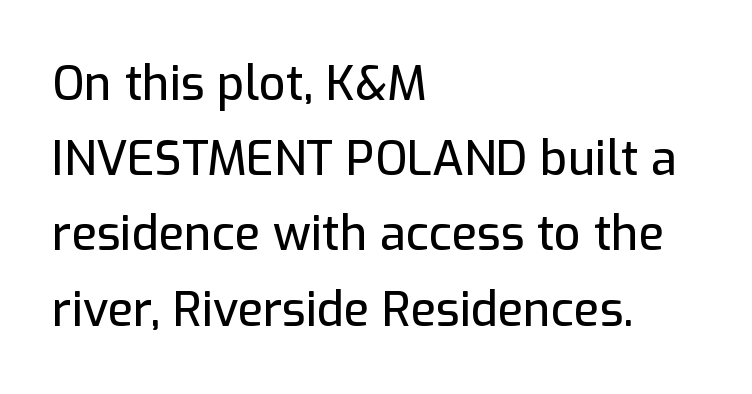
The image shows 47 px sans-serif type, upright; set left-aligned, normal line spacing (1.6x), normal letter spacing, not underlined; low stroke contrast and a medium x-height.
